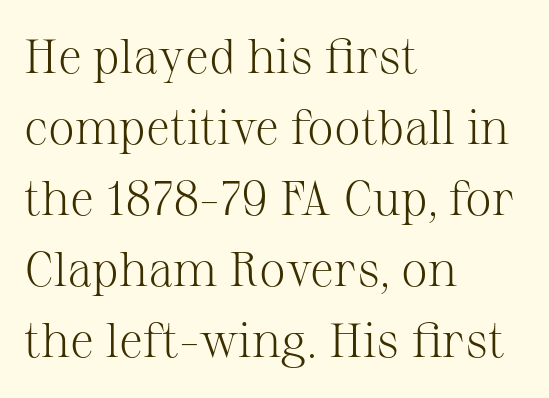
Each letter keeps its own natural width here, so spacing adapts to shape. Is this a sans? No — the strokes have serifs. The baseline area is clear. The line texture is even and compact thanks to regular tracking.
